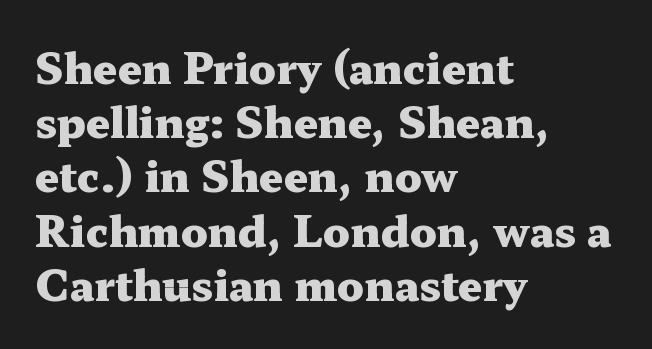
These lines carry a lot of weight — the face is fully bold. In terms of posture, this sample is upright. In terms of letterspacing, this is plain default setting. This rendering employs a face with finishing strokes, i.e., a serif. Just letters on the line, the space beneath them empty. A student would call this left alignment; a typographer would say flush left, rag right.
